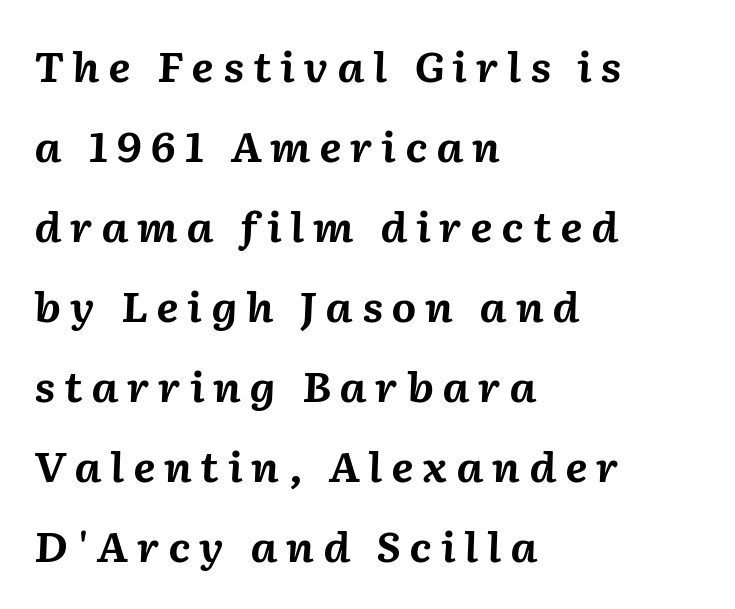
{"italic": "yes", "lean": "right", "slant_degrees": 2, "bold": "yes", "weight": "bold", "width": "normal", "stroke_contrast": "medium", "x_height": "medium", "monospaced": "no", "underline": "no", "align": "left", "line_spacing": "loose", "line_spacing_ratio": 2.0, "letter_spacing": "wide", "letter_spacing_em": 0.21, "glyph_px": 40}
